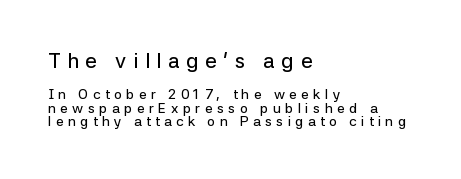
The image shows 21 px text type, upright; set left-aligned, tight line spacing (0.97x), unusually wide letter spacing (+0.31 em), not underlined; the first (top) block is 1.5x larger.
